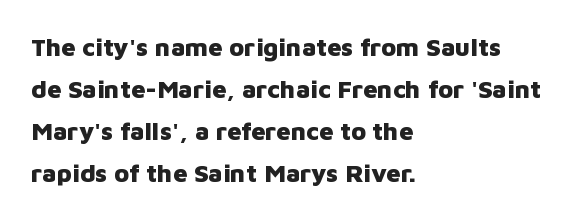
{"italic": "no", "bold": "yes", "underline": "no", "align": "left", "line_spacing": "normal", "line_spacing_ratio": 1.68, "letter_spacing": "normal", "letter_spacing_em": 0.0, "glyph_px": 25}
